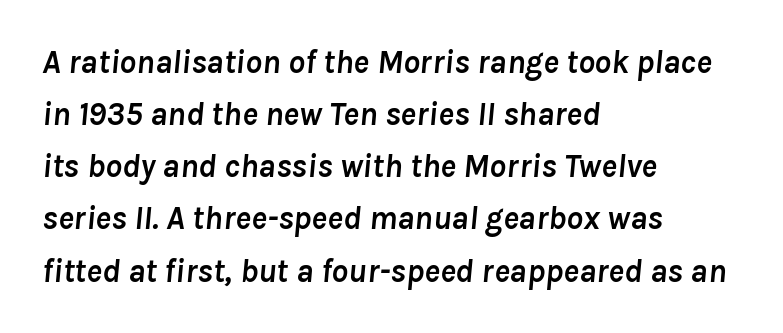
Q: Is the text bold? A: Yes.
Q: Is the text italic (slanted)? A: Yes, it leans right by about 8 degrees.
Q: Is the text underlined? A: No.
Q: How is the paragraph aligned? A: Left-aligned.
Q: Is the spacing between letters normal or unusually wide? A: Normal.
Q: Is the spacing between lines tight, normal or loose? A: Normal.
Q: Width (condensed, normal, or wide)? A: Normal.
Q: Stroke contrast? A: Low.
Q: x-height? A: Medium.
Q: Monospaced? A: No.
